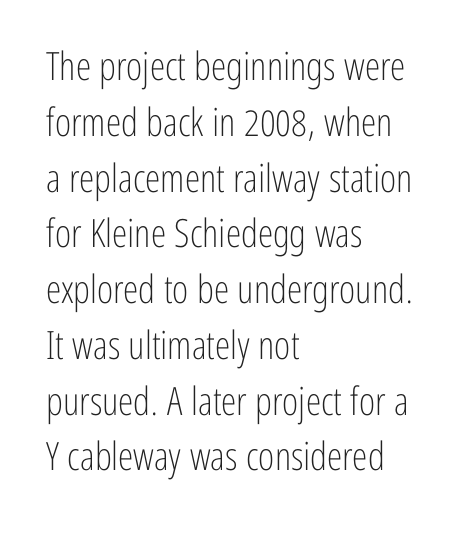
{"serif": "no", "italic": "no", "bold": "no", "weight": "light", "width": "condensed", "stroke_contrast": "low", "x_height": "medium", "monospaced": "no", "underline": "no", "align": "left", "line_spacing": "normal", "line_spacing_ratio": 1.43, "letter_spacing": "normal", "letter_spacing_em": 0.0, "glyph_px": 39}
